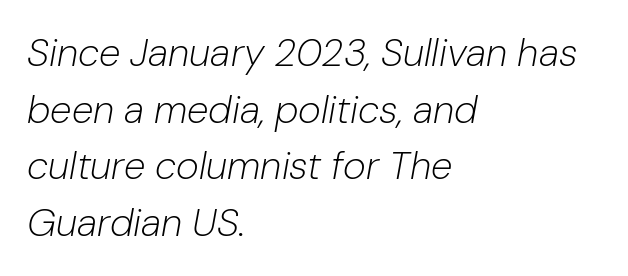
Q: Is the text bold? A: No.
Q: Is the text italic (slanted)? A: Yes, it leans right by about 10 degrees.
Q: Is the text underlined? A: No.
Q: How is the paragraph aligned? A: Left-aligned.
Q: Is the spacing between letters normal or unusually wide? A: Normal.
Q: Is the spacing between lines tight, normal or loose? A: Normal.
Q: Width (condensed, normal, or wide)? A: Normal.
Q: Stroke contrast? A: Low.
Q: x-height? A: Medium.
Q: Monospaced? A: No.
